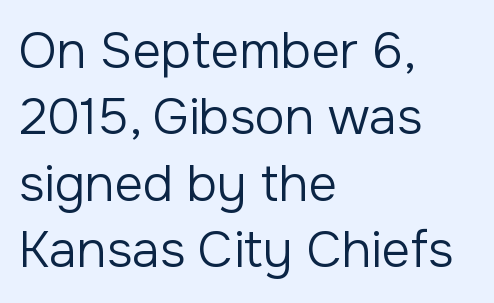
The image shows 50 px regular-weight sans-serif type, upright; set left-aligned, normal line spacing (1.33x), normal letter spacing, not underlined; low stroke contrast and a medium x-height.
